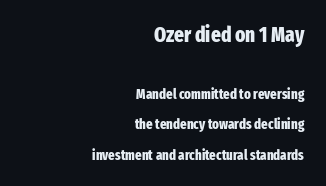
{"italic": "no", "bold": "yes", "underline": "no", "align": "right", "line_spacing": "loose", "line_spacing_ratio": 2.18, "letter_spacing": "normal", "letter_spacing_em": 0.0, "larger_block": "first", "size_ratio": 1.5, "glyph_px": 21}
